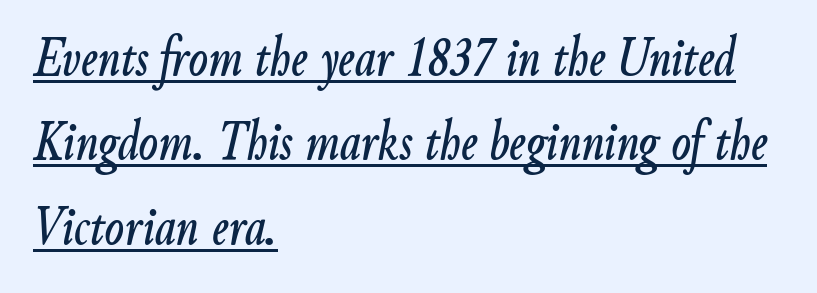
Q: Is the text italic (slanted)? A: Yes, it leans right by about 9 degrees.
Q: Is the text underlined? A: Yes.
Q: How is the paragraph aligned? A: Left-aligned.
Q: Is the spacing between letters normal or unusually wide? A: Normal.
Q: Is the spacing between lines tight, normal or loose? A: Normal.
Q: Width (condensed, normal, or wide)? A: Condensed.
Q: Stroke contrast? A: Low.
Q: x-height? A: Small.
Q: Monospaced? A: No.
